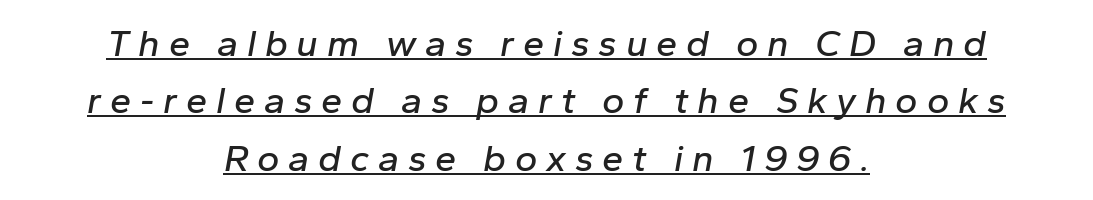
The image shows 38 px text type, italic (leaning right); set centered, normal line spacing (1.51x), unusually wide letter spacing (+0.23 em), underlined; low stroke contrast and a medium x-height.
